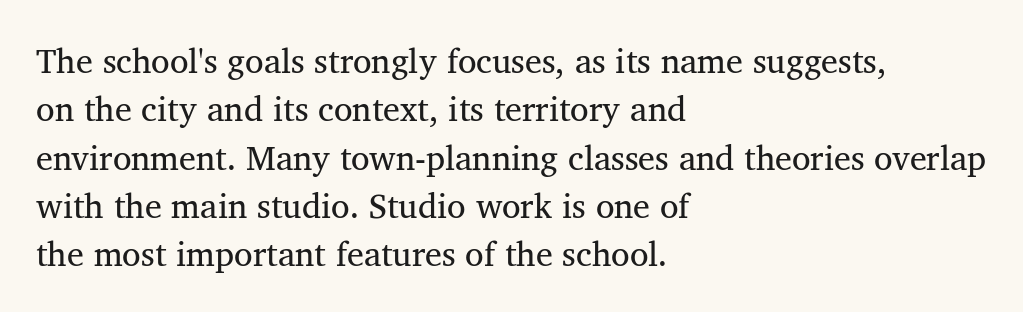
{"serif": "yes", "italic": "no", "bold": "no", "weight": "regular", "width": "normal", "stroke_contrast": "medium", "x_height": "medium", "monospaced": "no", "underline": "no", "align": "left", "line_spacing": "normal", "line_spacing_ratio": 1.42, "letter_spacing": "normal", "letter_spacing_em": 0.0, "glyph_px": 34}
